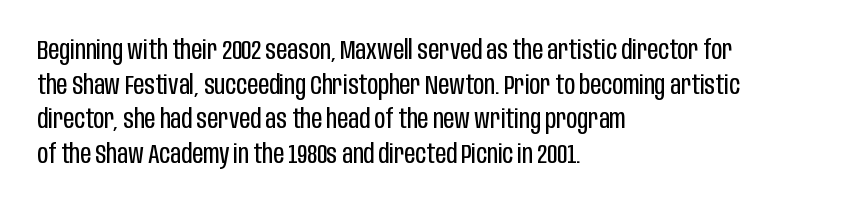
The block of text has a typical density, with ordinary space between rows. Which margin do the lines hug? The left one — the right edge is uneven. The space directly below the letters is spotless. This is the regular roman posture of the typeface. Does extra space separate the letters? No, they use regular spacing.
